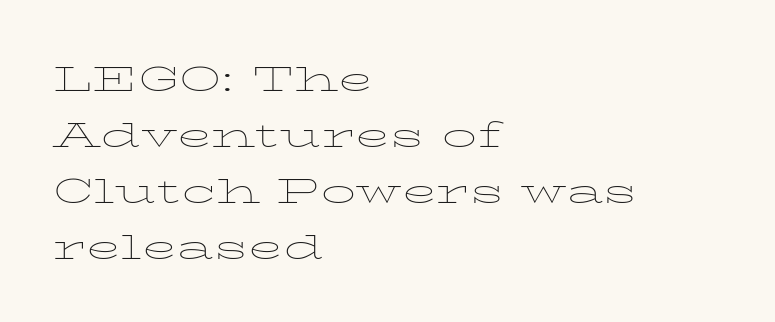
The image shows 46 px thin, wide type, upright; set left-aligned, line spacing 1.22x, normal letter spacing, not underlined; low stroke contrast and a medium x-height.
